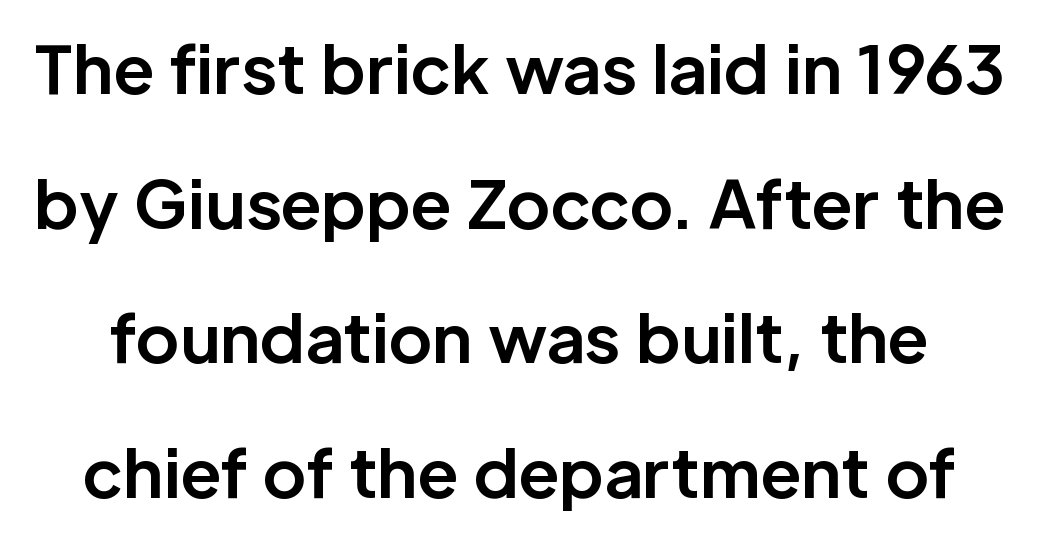
Q: Is the text bold? A: Yes.
Q: Is the text italic (slanted)? A: No, it is upright.
Q: Is the typeface a serif or a sans-serif typeface? A: Sans-serif.
Q: Is the text underlined? A: No.
Q: Is the spacing between letters normal or unusually wide? A: Normal.
Q: Is the spacing between lines tight, normal or loose? A: Loose.
Q: Width (condensed, normal, or wide)? A: Normal.
Q: Stroke contrast? A: Low.
Q: x-height? A: Medium.
Q: Monospaced? A: No.
